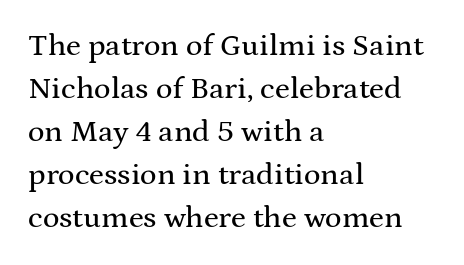
Q: Is the text italic (slanted)? A: No, it is upright.
Q: Is the typeface a serif or a sans-serif typeface? A: Serif.
Q: Is the text underlined? A: No.
Q: How is the paragraph aligned? A: Left-aligned.
Q: Is the spacing between letters normal or unusually wide? A: Normal.
Q: Is the spacing between lines tight, normal or loose? A: Normal.
Q: Width (condensed, normal, or wide)? A: Wide.
Q: Stroke contrast? A: Medium.
Q: x-height? A: Medium.
Q: Monospaced? A: No.
